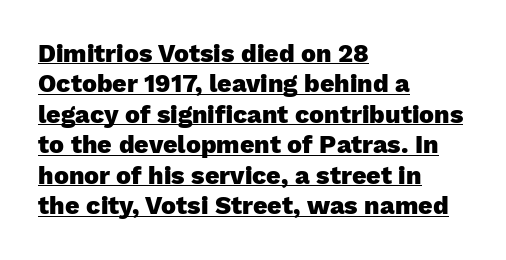
{"italic": "no", "bold": "yes", "underline": "yes", "align": "left", "line_spacing_ratio": 1.22, "letter_spacing": "normal", "letter_spacing_em": 0.0, "glyph_px": 25}
